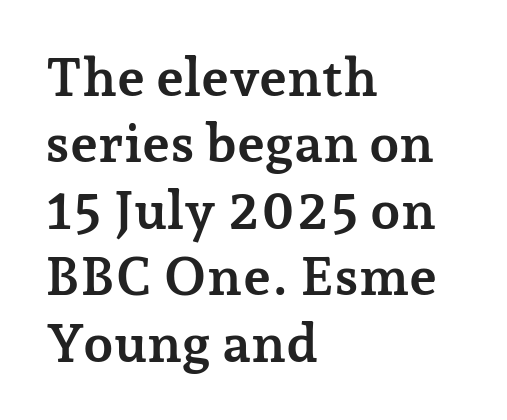
The image shows 54 px semibold serif type, upright; set left-aligned, line spacing 1.23x, normal letter spacing, not underlined; low stroke contrast and a medium x-height.
